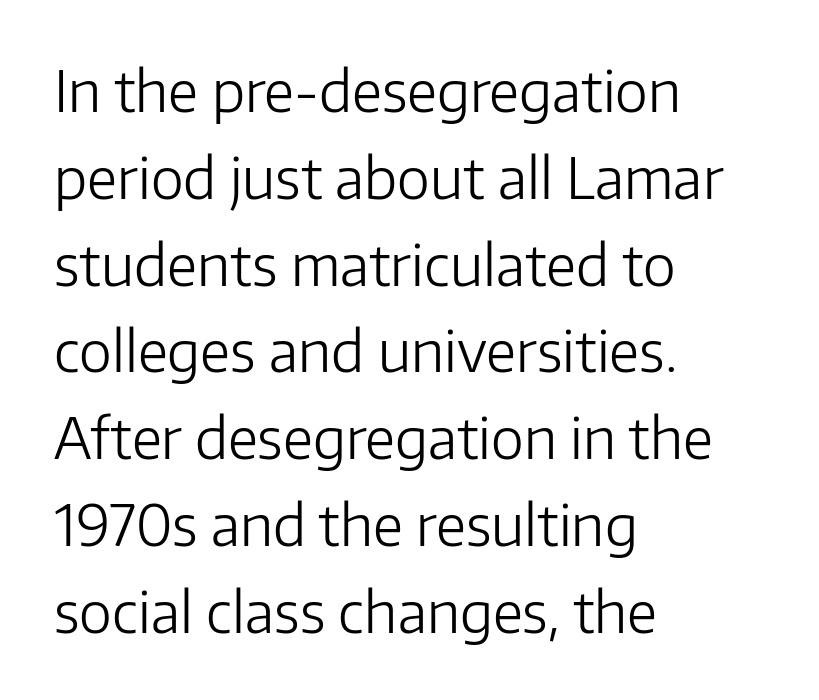
{"serif": "no", "italic": "no", "bold": "no", "weight": "light", "width": "normal", "stroke_contrast": "low", "x_height": "medium", "monospaced": "no", "underline": "no", "align": "left", "line_spacing": "normal", "line_spacing_ratio": 1.55, "letter_spacing": "normal", "letter_spacing_em": 0.0, "glyph_px": 56}
